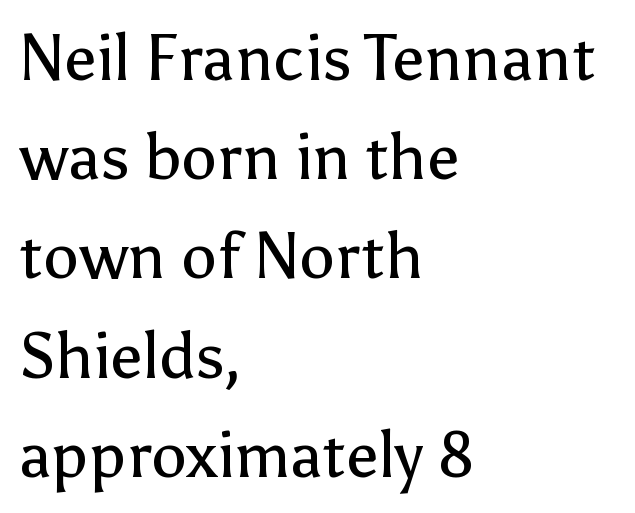
Note the varied advance widths — an 'i' is clearly narrower than an 'm'. Stroke thickness stays within the range of a standard reading face or lighter. Style check: upright. The setting favours the left margin, as ordinary paragraphs usually do.
